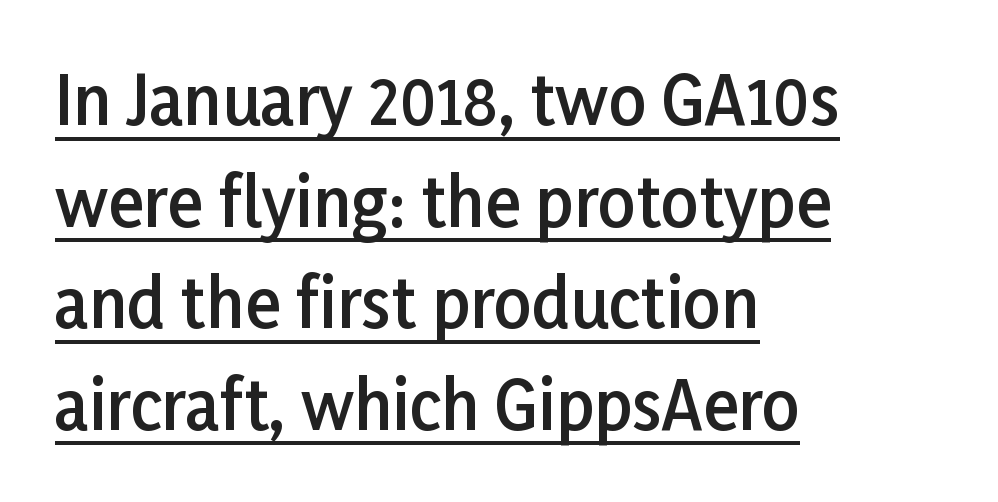
Serif or sans? Sans — the stroke terminals are bare. Is there any slant? The stems are plumb. The letters are semibold — heavier than regular but short of a full bold. Reading down the column, the eye jumps a familiar distance to each next line. Line beginnings align vertically; line endings do not.
